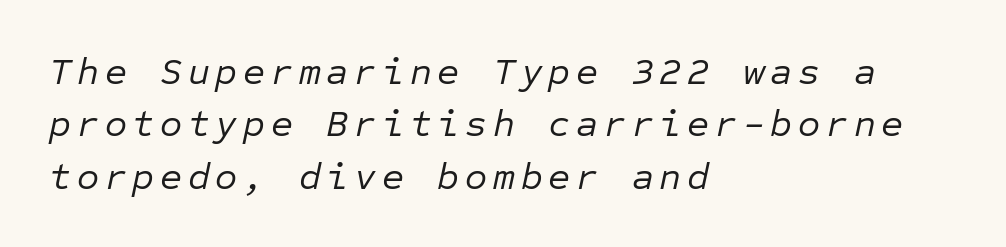
The rendering applies a slant to the glyphs. Beneath every word, the page is bare. The strokes carry an ordinary text weight at most. Think of a typewriter: that constant character pitch is what you see here. Notice how the passage keeps a crisp vertical edge on the left only.
